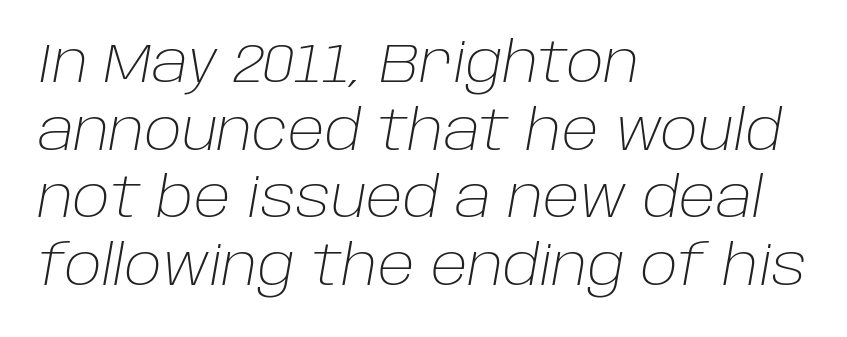
Q: Is the text bold? A: No.
Q: Is the text italic (slanted)? A: Yes, it leans right by about 10 degrees.
Q: Is the text underlined? A: No.
Q: How is the paragraph aligned? A: Left-aligned.
Q: Is the spacing between letters normal or unusually wide? A: Normal.
Q: Width (condensed, normal, or wide)? A: Normal.
Q: Stroke contrast? A: Low.
Q: x-height? A: Large.
Q: Monospaced? A: No.
